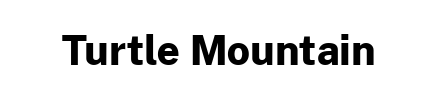
The image shows 40 px bold sans-serif type, upright; set normal letter spacing, not underlined; low stroke contrast and a medium x-height.
